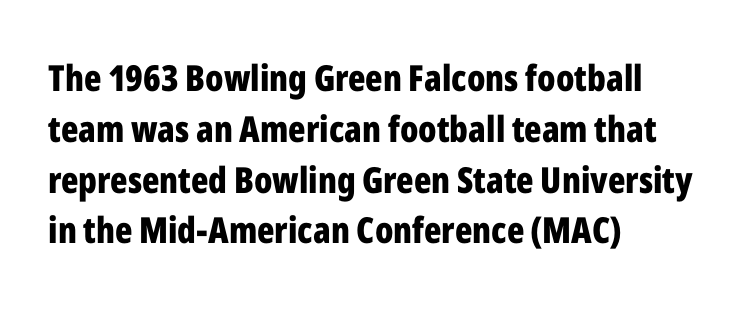
{"serif": "no", "italic": "no", "bold": "yes", "weight": "bold", "width": "condensed", "stroke_contrast": "low", "x_height": "medium", "monospaced": "no", "underline": "no", "align": "left", "line_spacing": "normal", "line_spacing_ratio": 1.41, "letter_spacing": "normal", "letter_spacing_em": 0.0, "glyph_px": 36}
